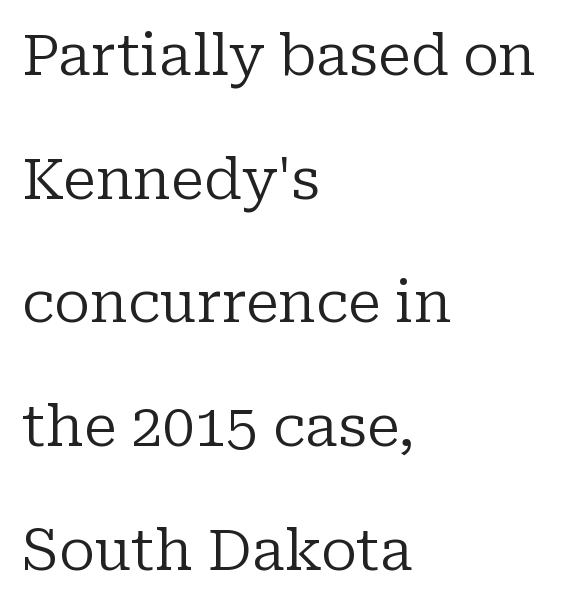
{"serif": "yes", "italic": "no", "bold": "no", "weight": "regular", "width": "normal", "stroke_contrast": "low", "x_height": "medium", "monospaced": "no", "underline": "no", "align": "left", "line_spacing": "loose", "line_spacing_ratio": 2.17, "letter_spacing": "normal", "letter_spacing_em": 0.0, "glyph_px": 57}
